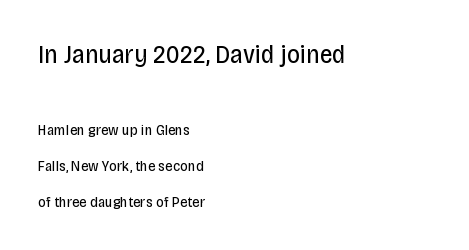
{"italic": "no", "bold": "no", "underline": "no", "align": "left", "line_spacing": "loose", "line_spacing_ratio": 2.39, "letter_spacing": "normal", "letter_spacing_em": 0.0, "larger_block": "first", "size_ratio": 1.73, "glyph_px": 26}
